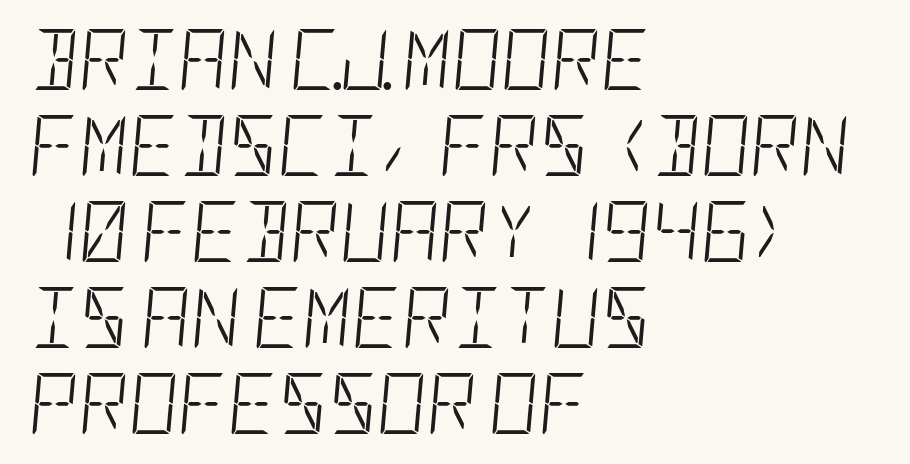
The image shows 61 px light, condensed type, italic (leaning right); set left-aligned, normal line spacing (1.41x), normal letter spacing, not underlined; low stroke contrast and a large x-height.
